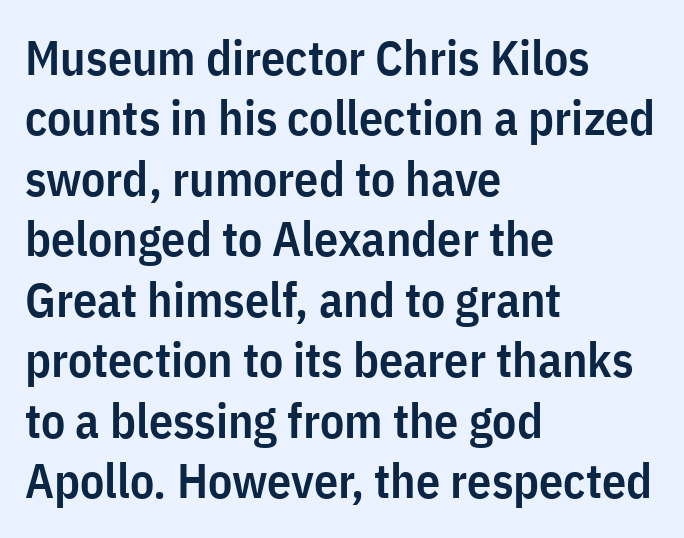
The passage is arranged the way most books set body copy — flush left. Students, note that the glyphs here touch the page at normal intervals. Baseline-to-baseline distance is the conventional proportion of letter height. Nope, not italic — everything's standing straight.
